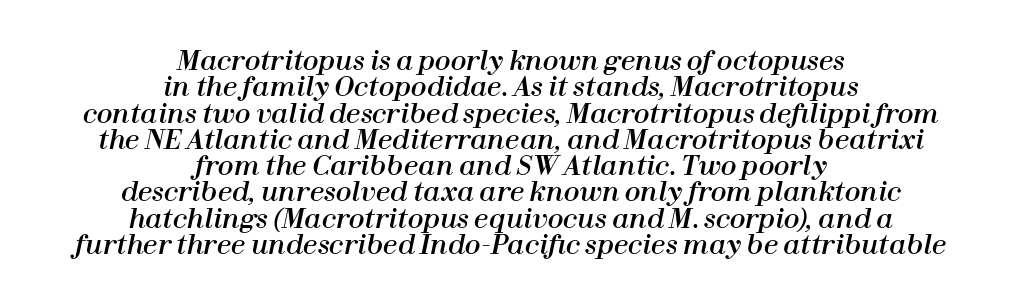
{"italic": "yes", "lean": "right", "slant_degrees": 12, "underline": "no", "align": "center", "line_spacing": "tight", "line_spacing_ratio": 1.01, "letter_spacing": "normal", "letter_spacing_em": 0.0, "glyph_px": 26}
